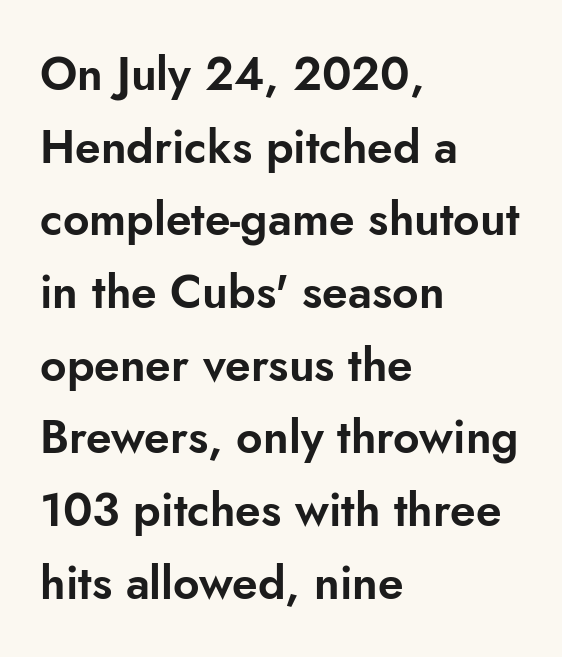
Q: Is the text italic (slanted)? A: No, it is upright.
Q: Is the typeface a serif or a sans-serif typeface? A: Sans-serif.
Q: Is the text underlined? A: No.
Q: How is the paragraph aligned? A: Left-aligned.
Q: Is the spacing between letters normal or unusually wide? A: Normal.
Q: Is the spacing between lines tight, normal or loose? A: Normal.
Q: Width (condensed, normal, or wide)? A: Normal.
Q: Stroke contrast? A: Low.
Q: x-height? A: Small.
Q: Monospaced? A: No.
